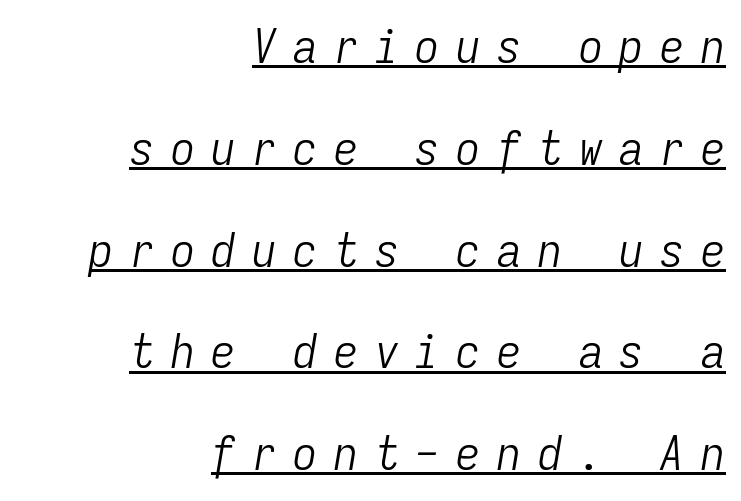
{"italic": "yes", "lean": "right", "slant_degrees": 9, "bold": "no", "weight": "light", "width": "condensed", "stroke_contrast": "low", "x_height": "medium", "monospaced": "yes", "underline": "yes", "align": "right", "line_spacing": "loose", "line_spacing_ratio": 2.12, "letter_spacing": "wide", "letter_spacing_em": 0.35, "glyph_px": 48}
